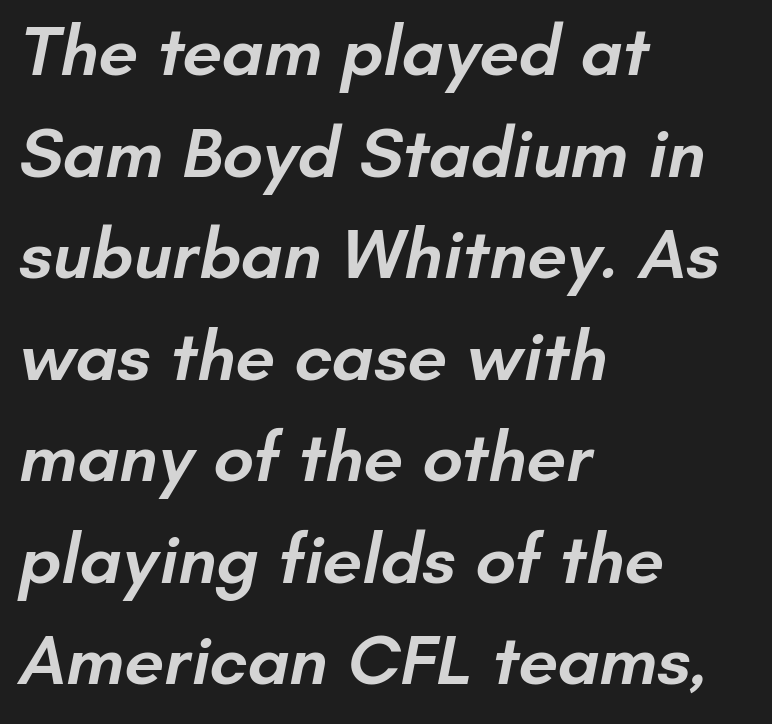
This rendering employs a face without finishing strokes, i.e., a sans-serif. Layout note: lines flush left. Standard letterfit; no display-style spreading of the glyphs. Proportional: the letters do not fall into vertical columns. Has an underline been added? It has not.
